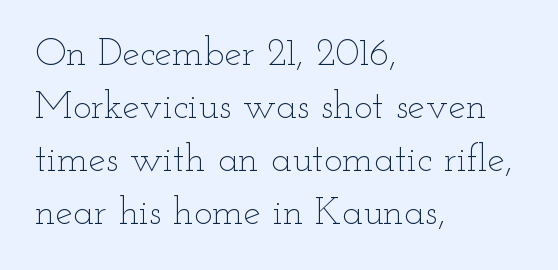
Q: Is the text bold? A: No.
Q: Is the text italic (slanted)? A: No, it is upright.
Q: Is the text underlined? A: No.
Q: How is the paragraph aligned? A: Left-aligned.
Q: Is the spacing between letters normal or unusually wide? A: Normal.
Q: Is the spacing between lines tight, normal or loose? A: Normal.
Q: Width (condensed, normal, or wide)? A: Wide.
Q: Stroke contrast? A: Low.
Q: x-height? A: Small.
Q: Monospaced? A: No.
